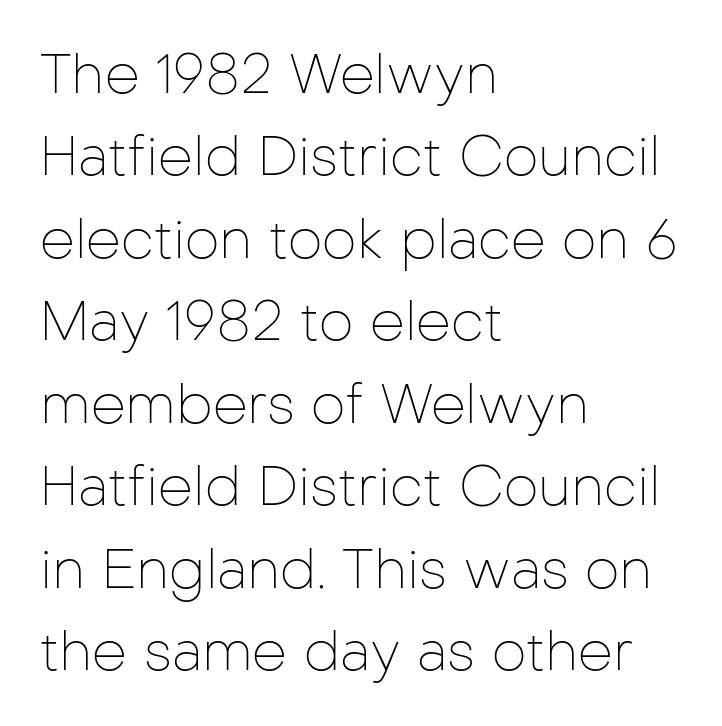
Q: Is the text bold? A: No.
Q: Is the text italic (slanted)? A: No, it is upright.
Q: Is the typeface a serif or a sans-serif typeface? A: Sans-serif.
Q: Is the text underlined? A: No.
Q: How is the paragraph aligned? A: Left-aligned.
Q: Is the spacing between letters normal or unusually wide? A: Normal.
Q: Is the spacing between lines tight, normal or loose? A: Normal.
Q: Width (condensed, normal, or wide)? A: Normal.
Q: Stroke contrast? A: Low.
Q: x-height? A: Medium.
Q: Monospaced? A: No.
